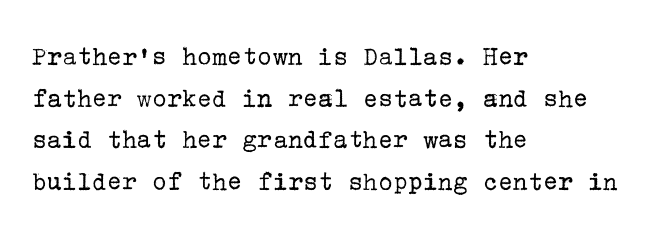
{"serif": "yes", "italic": "no", "bold": "no", "weight": "regular", "width": "normal", "stroke_contrast": "low", "x_height": "medium", "underline": "no", "align": "left", "line_spacing": "normal", "line_spacing_ratio": 1.49, "letter_spacing": "normal", "letter_spacing_em": 0.0, "glyph_px": 28}
